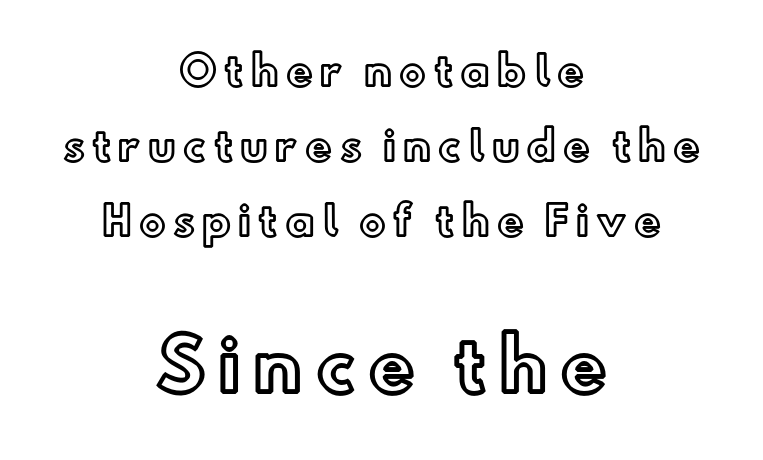
A centered setting, common on invitations and titles, is used for this passage. Descenders are the only things crossing below the line. This sample uses an upright cut, with every glyph sitting square on the baseline. Scale increases going downward across the two blocks.
